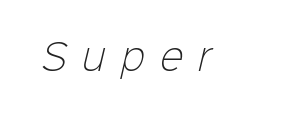
{"serif": "no", "bold": "no", "weight": "light", "width": "normal", "stroke_contrast": "low", "x_height": "medium", "monospaced": "no", "underline": "no", "letter_spacing": "wide", "letter_spacing_em": 0.44, "glyph_px": 35}
